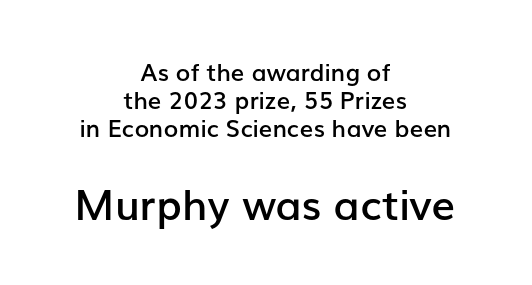
A student would call this center alignment; a typographer would say set centered. The face used here appears at its bigger size in the lower chunk. Typographically, this falls in the sans-serif category. Descenders are the only things crossing below the line. This sample uses an upright cut, with every glyph sitting square on the baseline. This is the in-between weight designers call semibold or demi.
